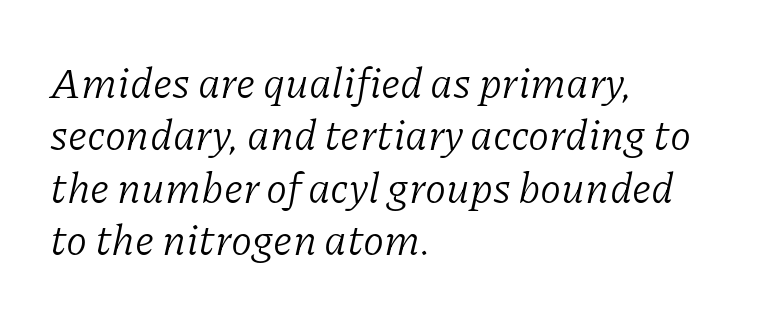
Q: Is the text bold? A: No.
Q: Is the text italic (slanted)? A: Yes, it leans right by about 11 degrees.
Q: Is the typeface a serif or a sans-serif typeface? A: Serif.
Q: Is the text underlined? A: No.
Q: How is the paragraph aligned? A: Left-aligned.
Q: Is the spacing between letters normal or unusually wide? A: Normal.
Q: Width (condensed, normal, or wide)? A: Normal.
Q: Stroke contrast? A: Low.
Q: x-height? A: Medium.
Q: Monospaced? A: No.
